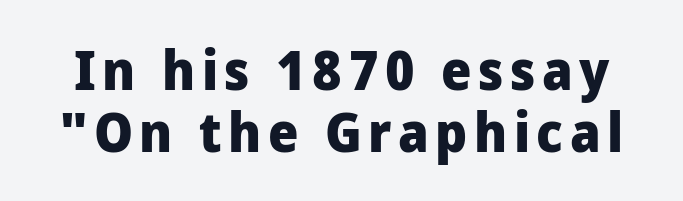
The image shows 54 px heavy sans-serif type, upright; set tight line spacing (1.15x), not underlined; low stroke contrast and a medium x-height.
